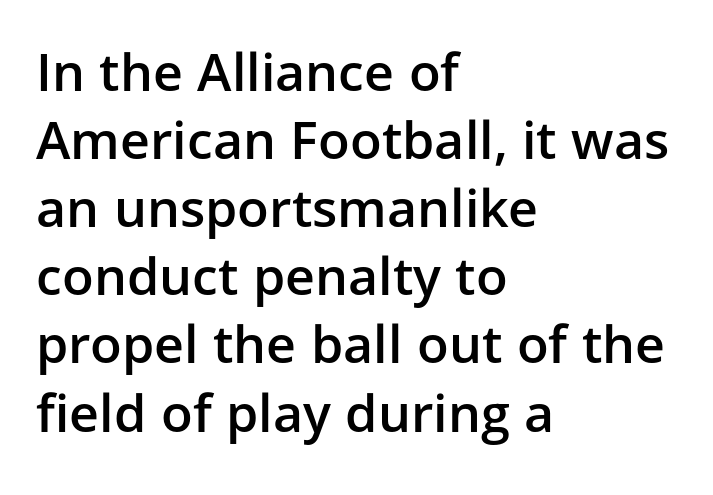
Spacing verdict: proportional, widths tailored to each character. Standard letterfit; no display-style spreading of the glyphs. Posture: vertical. Each letter's strokes conclude bluntly, with no projecting serifs.
